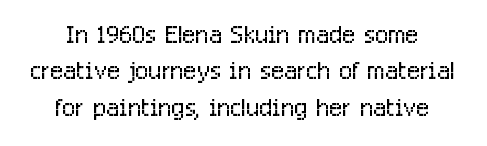
Q: Is the text bold? A: No.
Q: Is the text italic (slanted)? A: No, it is upright.
Q: Is the typeface a serif or a sans-serif typeface? A: Sans-serif.
Q: Is the text underlined? A: No.
Q: Is the spacing between letters normal or unusually wide? A: Normal.
Q: Is the spacing between lines tight, normal or loose? A: Tight.
Q: Width (condensed, normal, or wide)? A: Condensed.
Q: Stroke contrast? A: Low.
Q: x-height? A: Medium.
Q: Monospaced? A: No.
